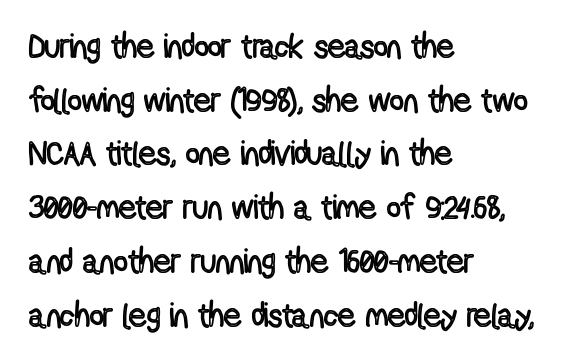
Q: Is the text italic (slanted)? A: No, it is upright.
Q: Is the text underlined? A: No.
Q: How is the paragraph aligned? A: Left-aligned.
Q: Is the spacing between letters normal or unusually wide? A: Normal.
Q: Is the spacing between lines tight, normal or loose? A: Normal.
Q: Width (condensed, normal, or wide)? A: Condensed.
Q: x-height? A: Medium.
Q: Monospaced? A: No.
